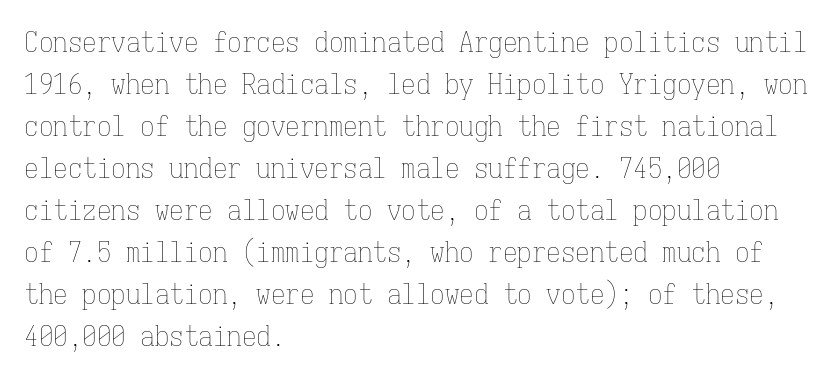
The passage is arranged the way most books set body copy — flush left. Style check: upright. Unmarked baselines from the first word to the last. These lines keep a tight, regular rhythm from letter to letter.
